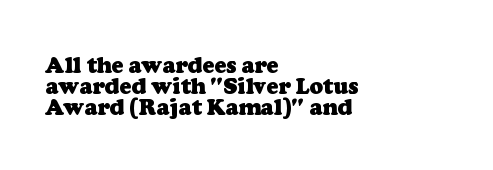
The image shows 22 px bold type; set left-aligned, tight line spacing (0.95x), normal letter spacing, not underlined.
